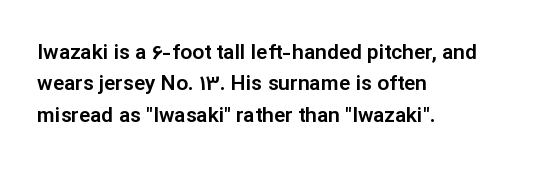
The image shows 21 px text type, upright; set left-aligned, normal line spacing (1.5x), normal letter spacing, not underlined.
